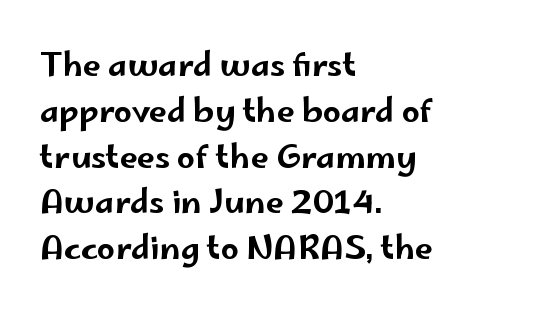
The image shows 32 px wide sans-serif type, upright; set left-aligned, normal line spacing (1.43x), normal letter spacing, not underlined; low stroke contrast and a small x-height.
